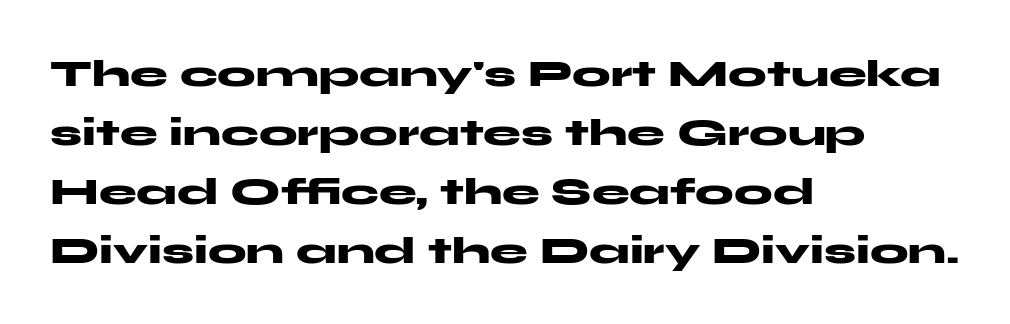
Q: Is the text bold? A: Yes.
Q: Is the text italic (slanted)? A: No, it is upright.
Q: Is the typeface a serif or a sans-serif typeface? A: Sans-serif.
Q: Is the text underlined? A: No.
Q: How is the paragraph aligned? A: Left-aligned.
Q: Is the spacing between letters normal or unusually wide? A: Normal.
Q: Is the spacing between lines tight, normal or loose? A: Normal.
Q: Width (condensed, normal, or wide)? A: Wide.
Q: Stroke contrast? A: Medium.
Q: x-height? A: Medium.
Q: Monospaced? A: No.
